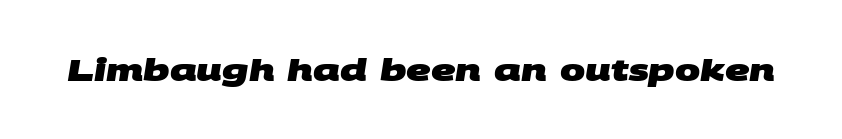
Q: Is the text bold? A: Yes.
Q: Is the typeface a serif or a sans-serif typeface? A: Sans-serif.
Q: Is the text underlined? A: No.
Q: Is the spacing between letters normal or unusually wide? A: Normal.
Q: Width (condensed, normal, or wide)? A: Wide.
Q: Stroke contrast? A: Medium.
Q: x-height? A: Large.
Q: Monospaced? A: No.
